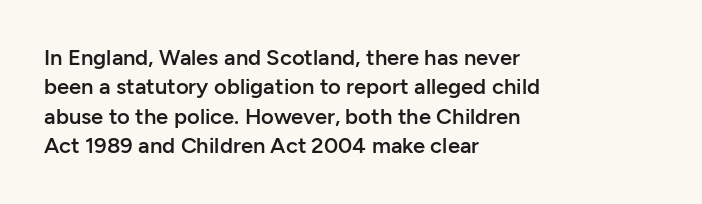
{"italic": "no", "bold": "semi", "underline": "no", "align": "left", "line_spacing": "normal", "line_spacing_ratio": 1.34, "letter_spacing": "normal", "letter_spacing_em": 0.0, "glyph_px": 22}
